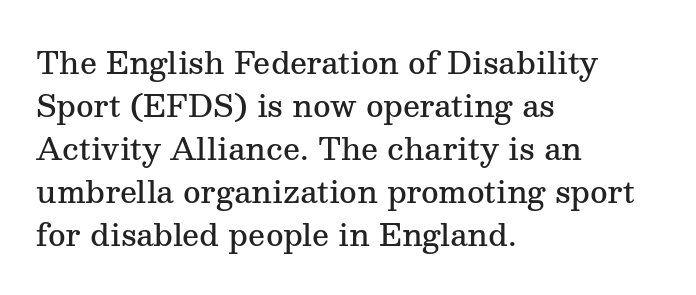
Q: Is the text bold? A: Semi-bold.
Q: Is the text italic (slanted)? A: No, it is upright.
Q: Is the typeface a serif or a sans-serif typeface? A: Serif.
Q: Is the text underlined? A: No.
Q: How is the paragraph aligned? A: Left-aligned.
Q: Is the spacing between letters normal or unusually wide? A: Normal.
Q: Is the spacing between lines tight, normal or loose? A: Normal.
Q: Width (condensed, normal, or wide)? A: Normal.
Q: Stroke contrast? A: Medium.
Q: x-height? A: Medium.
Q: Monospaced? A: No.
